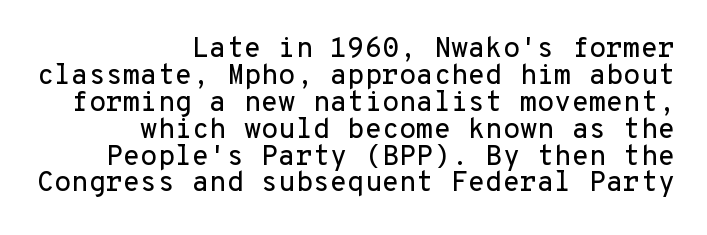
{"serif": "no", "italic": "no", "width": "normal", "stroke_contrast": "low", "x_height": "medium", "monospaced": "yes", "underline": "no", "align": "right", "line_spacing": "tight", "line_spacing_ratio": 0.96, "letter_spacing": "normal", "letter_spacing_em": 0.0, "glyph_px": 28}
